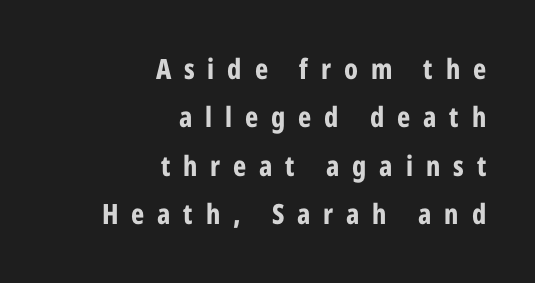
{"serif": "no", "italic": "no", "bold": "yes", "weight": "bold", "width": "condensed", "stroke_contrast": "low", "x_height": "medium", "monospaced": "no", "underline": "no", "align": "right", "line_spacing_ratio": 1.73, "letter_spacing": "wide", "letter_spacing_em": 0.46, "glyph_px": 28}
